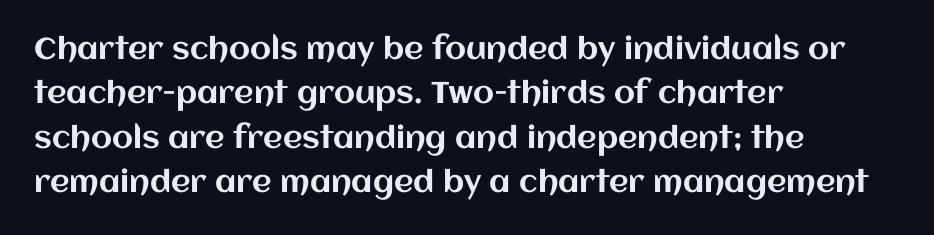
The passage shown is typed in a proportional face where columns would drift. The gaps between neighbouring characters are ordinary and unremarkable. Lines of text with bare space underneath. Normally led — the rows are evenly, conventionally spaced. These lines are set flush left with a ragged right edge.
